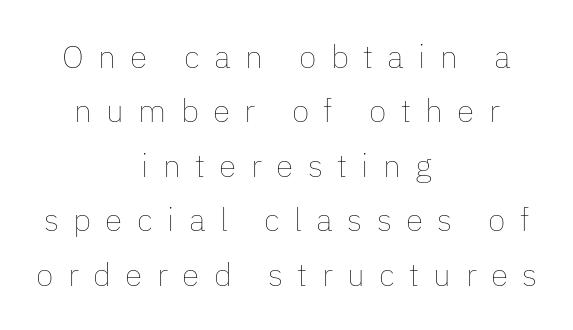
{"italic": "no", "bold": "no", "weight": "thin", "width": "normal", "stroke_contrast": "low", "x_height": "medium", "monospaced": "no", "underline": "no", "align": "center", "line_spacing": "normal", "line_spacing_ratio": 1.7, "letter_spacing": "wide", "letter_spacing_em": 0.45, "glyph_px": 32}
